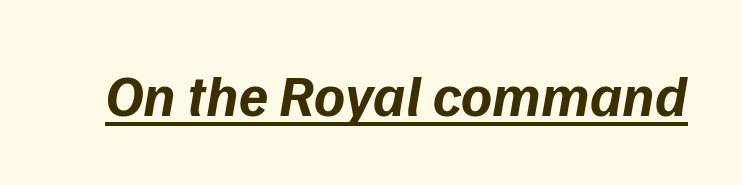
The passage shown is emphatically bold. This is sans-serif lettering, the kind often seen on screens and signage. Tracking value appears to be zero — textbook default spacing. This sample carries an underscore along the baseline area.
